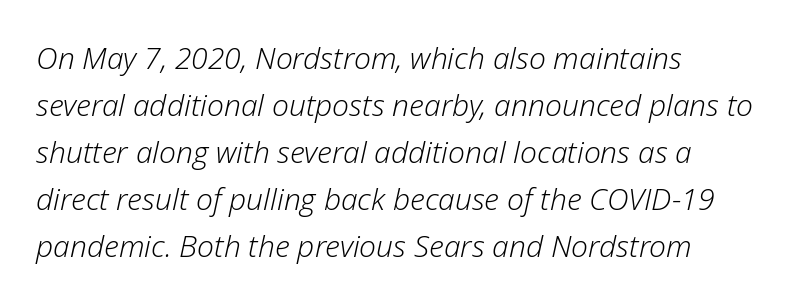
Does the copy run flush right? No — it runs flush left. There's an unmistakable incline to the writing here. Line spacing here is normal. No word sits above an underline. Letters have the restrained weight of plain body copy at most. Default kerning and tracking; the words read as compact shapes.
